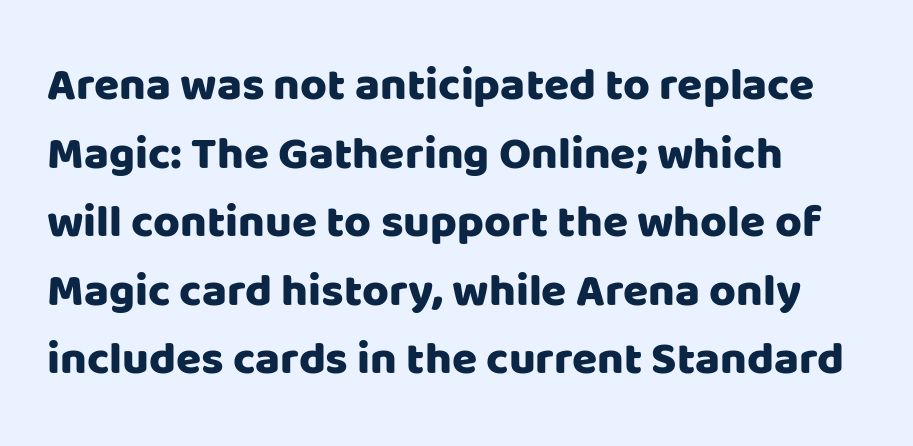
When letters stand straight like this, we call the style roman or upright. Clear beneath every line of the passage. Think of a printed novel: that variable character pitch is what you see here. This sample uses a sans-serif face. Tracking here is standard; glyphs follow each other at the usual distance.
